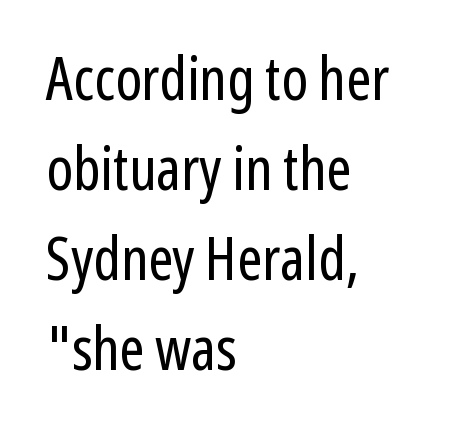
Character widths vary here, with narrow letters taking less room than wide ones. Caption: standard tracking, unaltered. Tall strokes in this sample are plumb rather than angled. Descender tails drop into unmarked territory.
